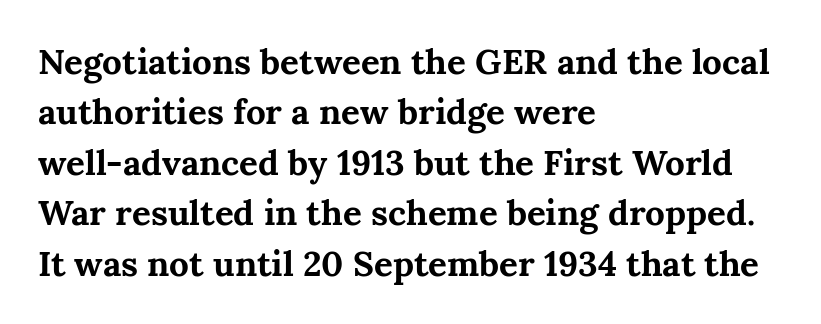
Q: Is the text bold? A: Yes.
Q: Is the text italic (slanted)? A: No, it is upright.
Q: Is the typeface a serif or a sans-serif typeface? A: Serif.
Q: Is the text underlined? A: No.
Q: How is the paragraph aligned? A: Left-aligned.
Q: Is the spacing between letters normal or unusually wide? A: Normal.
Q: Is the spacing between lines tight, normal or loose? A: Normal.
Q: Width (condensed, normal, or wide)? A: Normal.
Q: Stroke contrast? A: Medium.
Q: x-height? A: Medium.
Q: Monospaced? A: No.
